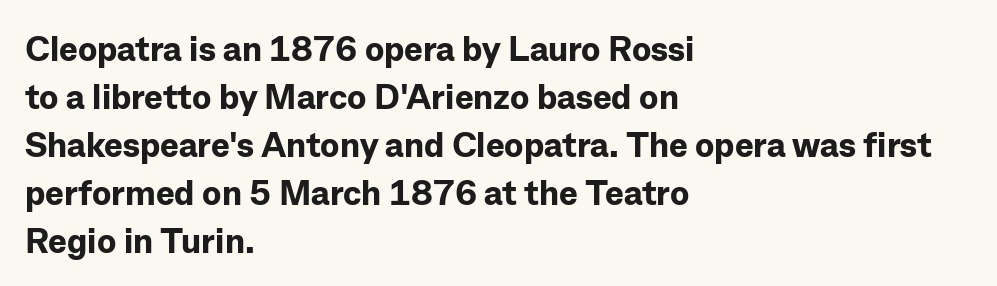
{"serif": "no", "italic": "no", "bold": "yes", "weight": "bold", "width": "normal", "stroke_contrast": "low", "x_height": "medium", "monospaced": "no", "underline": "no", "align": "left", "line_spacing": "normal", "line_spacing_ratio": 1.37, "letter_spacing": "normal", "letter_spacing_em": 0.0, "glyph_px": 35}
